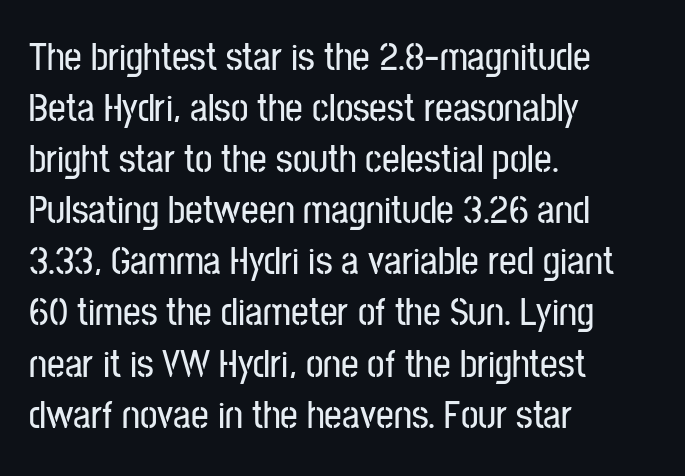
Baseline-to-baseline distance is the conventional proportion of letter height. The compositor pushed each line to the left boundary. Nothing unusual about the tracking: characters are spaced as the font intends. The passage shown is typed in a proportional face where columns would drift. The axis of the letterforms is exactly vertical.
